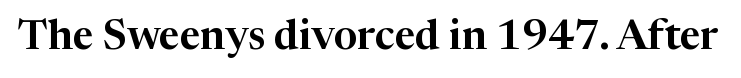
The image shows 41 px serif type, upright; set normal letter spacing, not underlined; high stroke contrast and a medium x-height.
